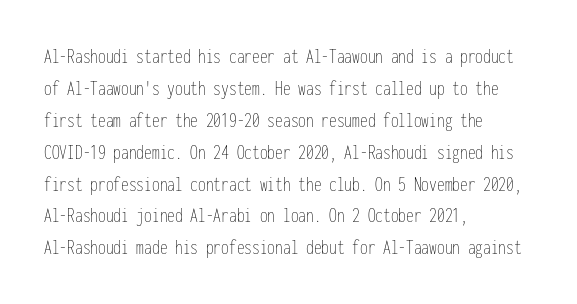
{"italic": "no", "bold": "no", "underline": "no", "align": "left", "line_spacing": "normal", "line_spacing_ratio": 1.45, "letter_spacing": "normal", "letter_spacing_em": 0.0, "glyph_px": 22}
